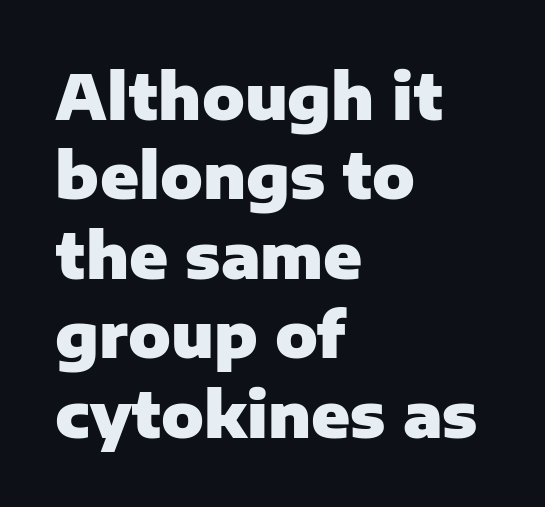
Q: Is the text bold? A: Yes.
Q: Is the text italic (slanted)? A: No, it is upright.
Q: Is the typeface a serif or a sans-serif typeface? A: Sans-serif.
Q: Is the text underlined? A: No.
Q: How is the paragraph aligned? A: Left-aligned.
Q: Is the spacing between letters normal or unusually wide? A: Normal.
Q: Is the spacing between lines tight, normal or loose? A: Normal.
Q: Width (condensed, normal, or wide)? A: Normal.
Q: Stroke contrast? A: Low.
Q: x-height? A: Medium.
Q: Monospaced? A: No.
